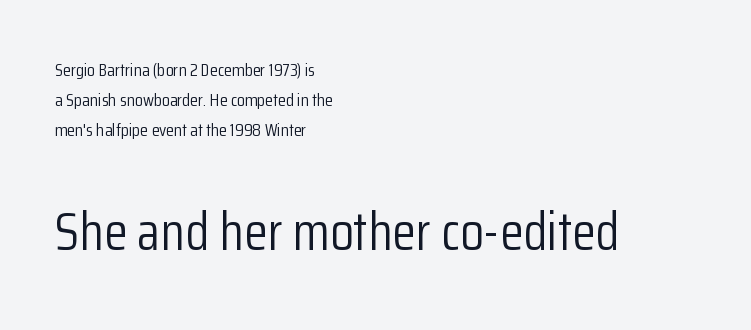
Q: Is the text bold? A: No.
Q: Is the text italic (slanted)? A: No, it is upright.
Q: Is the typeface a serif or a sans-serif typeface? A: Sans-serif.
Q: Is the text underlined? A: No.
Q: How is the paragraph aligned? A: Left-aligned.
Q: Is the spacing between letters normal or unusually wide? A: Normal.
Q: Is the spacing between lines tight, normal or loose? A: Normal.
Q: Which block of text is set in a larger size, the first (top) or the second (bottom)? A: The second (bottom) one.
Q: Width (condensed, normal, or wide)? A: Condensed.
Q: Stroke contrast? A: Low.
Q: x-height? A: Medium.
Q: Monospaced? A: No.
